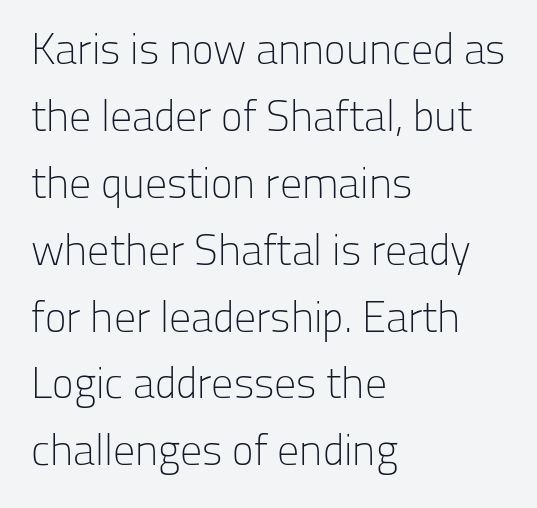
{"serif": "no", "italic": "no", "bold": "no", "weight": "light", "width": "normal", "stroke_contrast": "low", "x_height": "medium", "monospaced": "no", "underline": "no", "align": "left", "line_spacing": "normal", "line_spacing_ratio": 1.52, "letter_spacing": "normal", "letter_spacing_em": 0.0, "glyph_px": 44}
